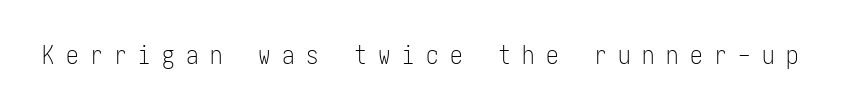
The image shows 25 px text type, upright; set unusually wide letter spacing (+0.46 em), not underlined.
